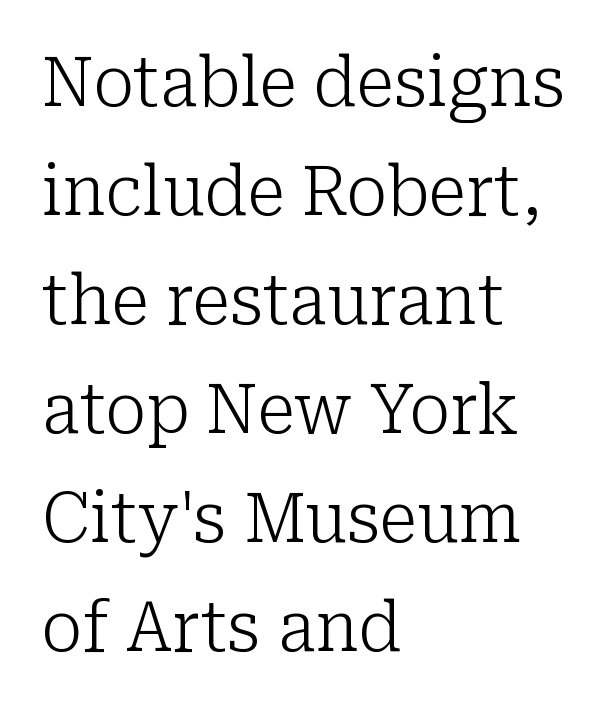
The image shows 69 px light serif type, upright; set left-aligned, normal line spacing (1.58x), normal letter spacing, not underlined; low stroke contrast and a medium x-height.
